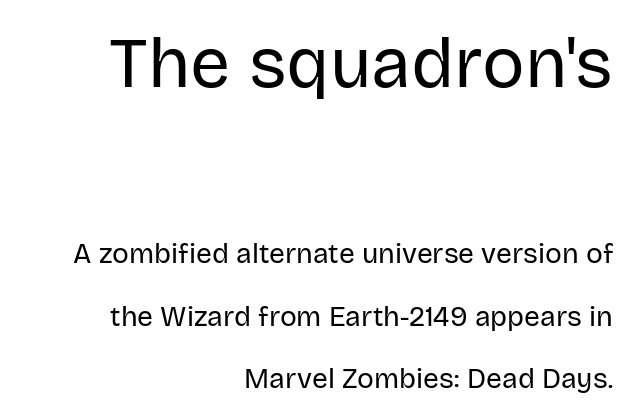
The image shows 71 px regular-weight sans-serif type, upright; set right-aligned, loose line spacing (2.24x), normal letter spacing, not underlined; the first (top) block is 2.54x larger; low stroke contrast and a large x-height.
